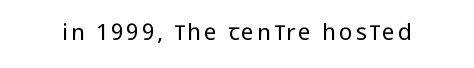
The image shows 23 px text type, upright; set not underlined.
